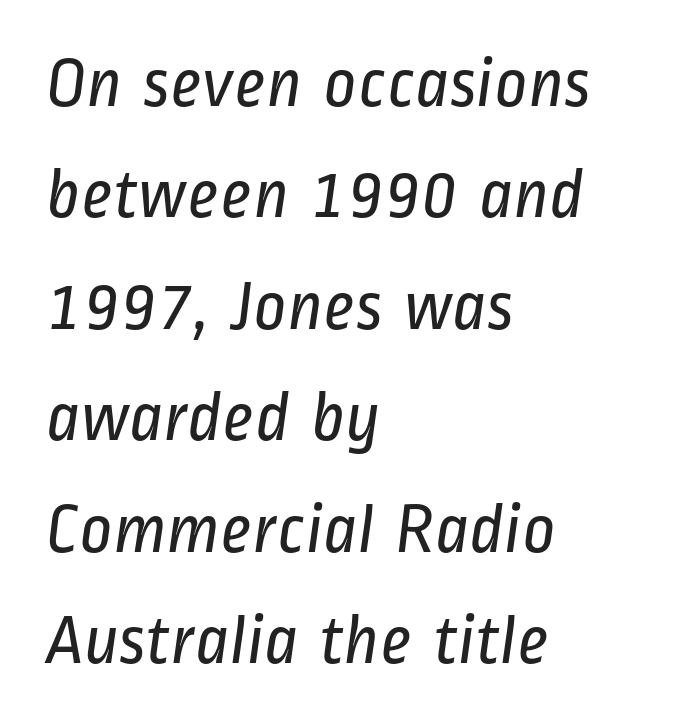
The image shows 71 px regular-weight, condensed sans-serif type; set left-aligned, normal line spacing (1.57x), normal letter spacing, not underlined; low stroke contrast and a medium x-height.
